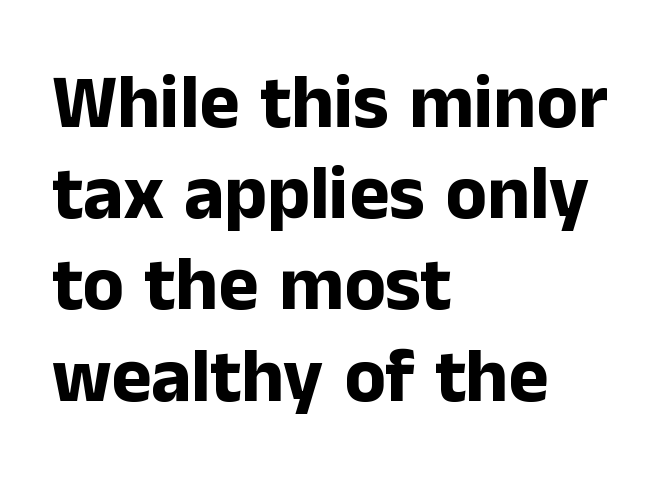
{"serif": "no", "italic": "no", "bold": "yes", "weight": "bold", "width": "normal", "stroke_contrast": "low", "x_height": "medium", "monospaced": "no", "underline": "no", "align": "left", "line_spacing_ratio": 1.2, "letter_spacing": "normal", "letter_spacing_em": 0.0, "glyph_px": 76}
